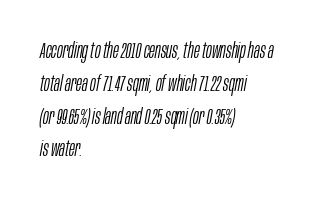
Q: Is the text bold? A: No.
Q: Is the text italic (slanted)? A: Yes, it leans right by about 10 degrees.
Q: Is the text underlined? A: No.
Q: How is the paragraph aligned? A: Left-aligned.
Q: Is the spacing between letters normal or unusually wide? A: Normal.
Q: Is the spacing between lines tight, normal or loose? A: Normal.
